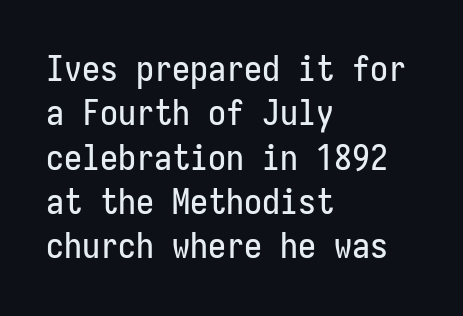
The image shows 36 px condensed sans-serif type, upright, monospaced; set left-aligned, line spacing 1.23x, normal letter spacing, not underlined; low stroke contrast and a medium x-height.
